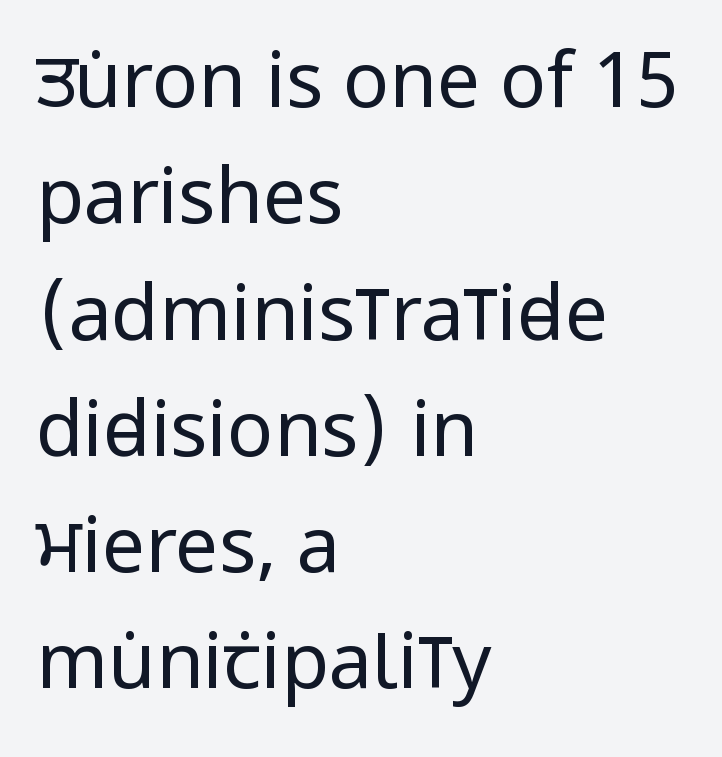
Q: Is the text bold? A: No.
Q: Is the text italic (slanted)? A: No, it is upright.
Q: Is the typeface a serif or a sans-serif typeface? A: Sans-serif.
Q: Is the text underlined? A: No.
Q: How is the paragraph aligned? A: Left-aligned.
Q: Is the spacing between letters normal or unusually wide? A: Normal.
Q: Is the spacing between lines tight, normal or loose? A: Normal.
Q: Width (condensed, normal, or wide)? A: Condensed.
Q: Stroke contrast? A: Low.
Q: x-height? A: Large.
Q: Monospaced? A: No.
